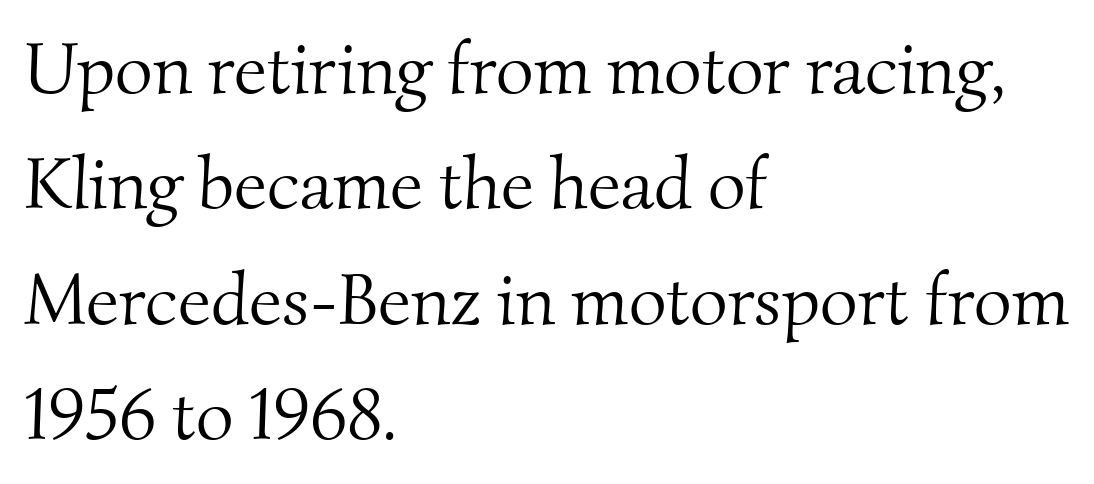
The image shows 73 px light serif type; set left-aligned, normal line spacing (1.58x), normal letter spacing, not underlined; medium stroke contrast and a small x-height.
